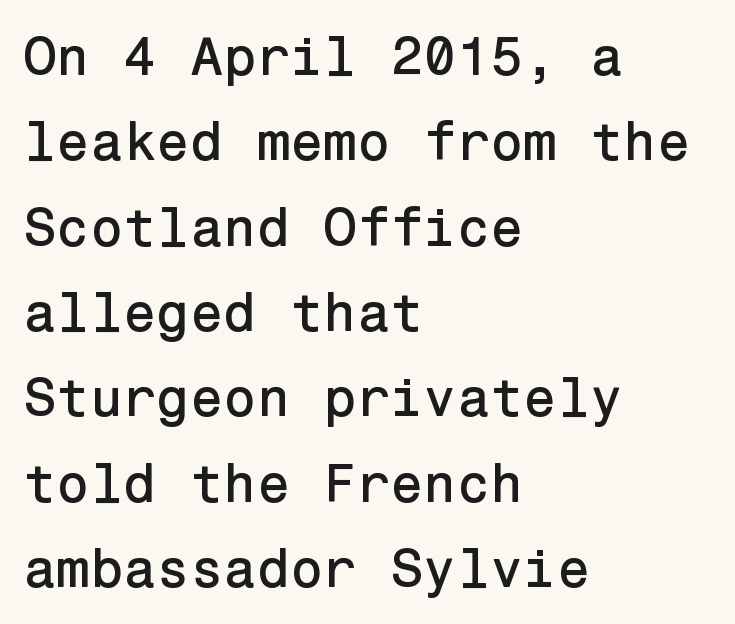
The image shows 54 px sans-serif type, upright; set left-aligned, normal line spacing (1.58x), normal letter spacing, not underlined; low stroke contrast and a medium x-height.
